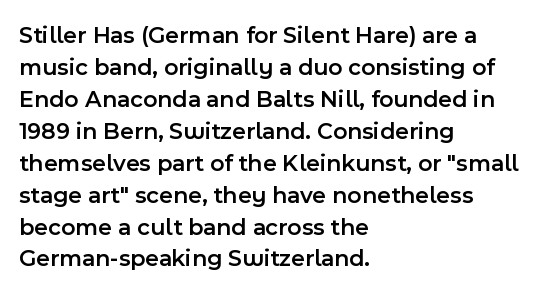
The image shows 24 px text type, upright; set left-aligned, normal line spacing (1.33x), normal letter spacing, not underlined.
